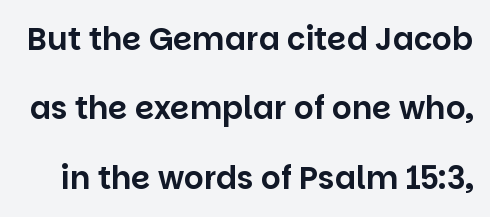
Check under the words: just untouched page. Compared with typical body copy, the letter spacing here is the same. The vertical gap from one line to the next is large. The font's upright variant was chosen for this text. Serif or sans? Sans — the stroke terminals are bare.
